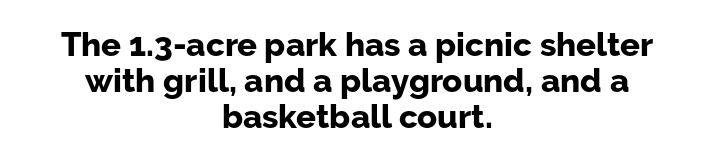
Words appear dense and cohesive because spacing is normal. Note: no serifs on the glyphs. Underline: absent. Is this a fixed-width face? No — the glyphs have proportional, varying widths. The typesetting leans heavy: a genuine bold. Leading is clearly below the norm, producing a dense column.
